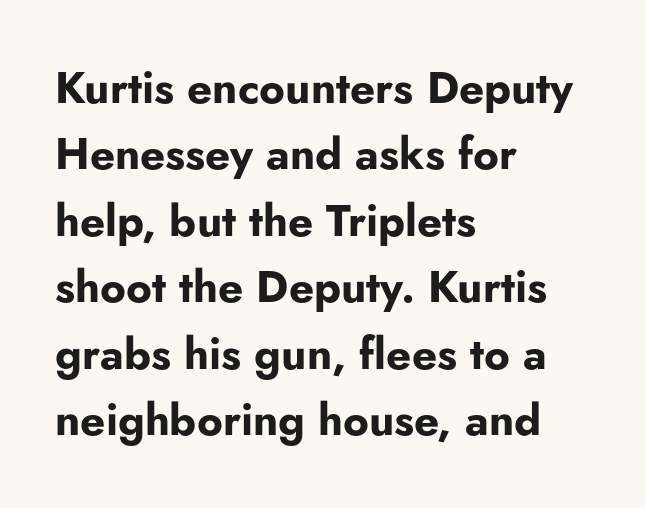
The image shows 44 px bold sans-serif type, upright; set left-aligned, normal line spacing (1.51x), normal letter spacing, not underlined; low stroke contrast and a small x-height.
